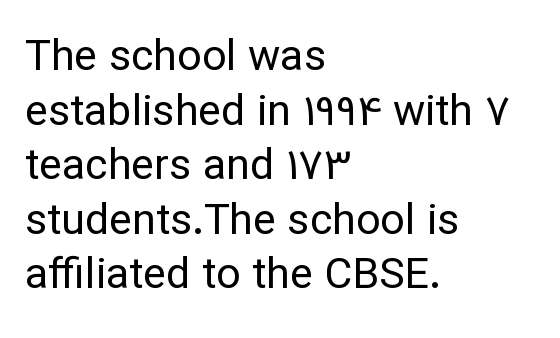
Default kerning and tracking; the words read as compact shapes. Reading down the column, the eye jumps a familiar distance to each next line. The passage shown is not underscored anywhere. Proportional: the letters do not fall into vertical columns. In CSS terms this would be text-align: left.
